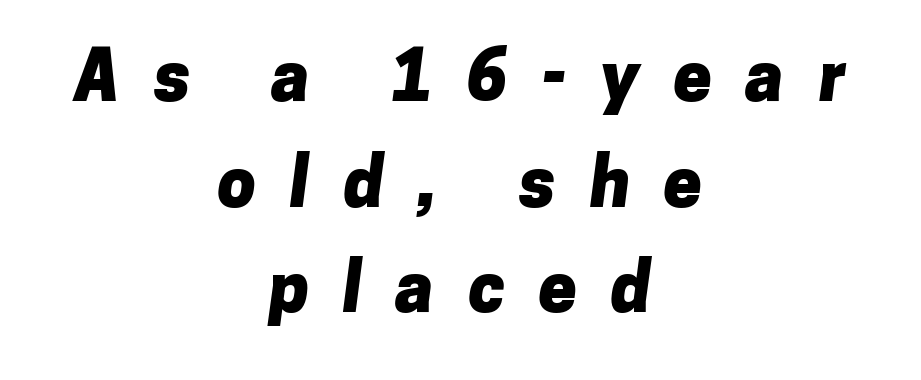
{"serif": "no", "bold": "yes", "weight": "heavy", "width": "normal", "stroke_contrast": "low", "x_height": "medium", "monospaced": "no", "underline": "no", "align": "center", "line_spacing": "normal", "line_spacing_ratio": 1.53, "letter_spacing": "wide", "letter_spacing_em": 0.49, "glyph_px": 69}
